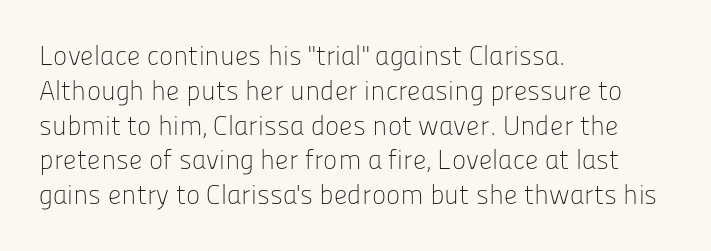
The image shows 27 px text type, upright; set left-aligned, normal line spacing (1.29x), normal letter spacing, not underlined.
